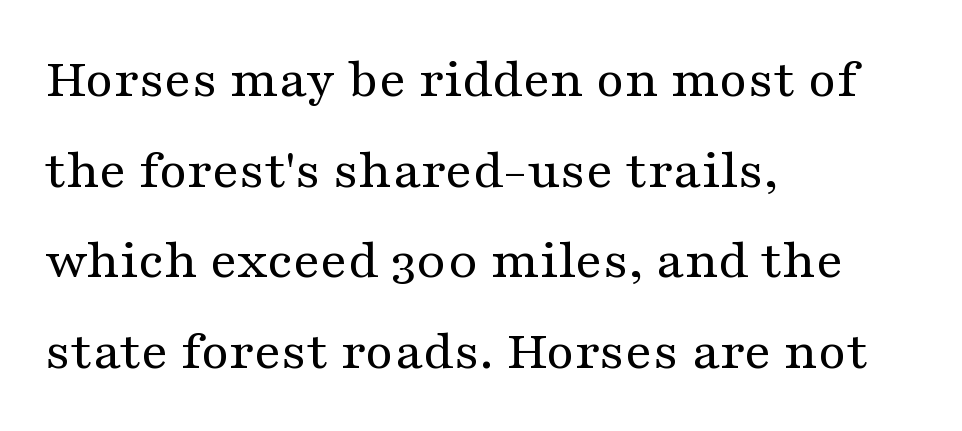
The image shows 57 px regular-weight, wide serif type, upright; set left-aligned, normal line spacing (1.59x), normal letter spacing, not underlined; medium stroke contrast and a medium x-height.
